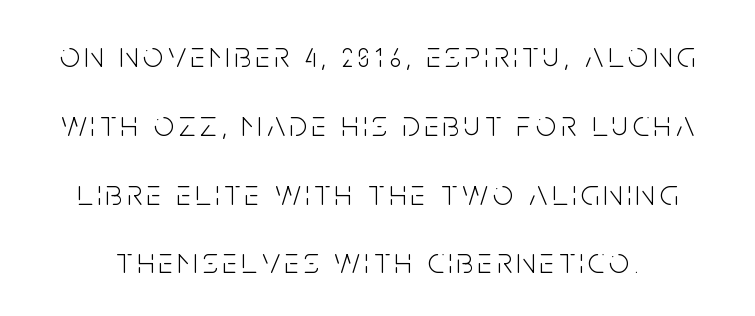
{"serif": "no", "italic": "no", "bold": "no", "weight": "light", "width": "condensed", "stroke_contrast": "low", "x_height": "large", "monospaced": "no", "underline": "no", "line_spacing": "loose", "line_spacing_ratio": 1.91, "glyph_px": 36}
